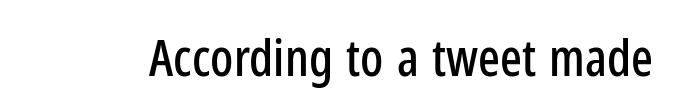
This rendering employs a face without finishing strokes, i.e., a sans-serif. Think of a printed novel: that variable character pitch is what you see here. The foot of each line stays bare and open. Look at the tracking — it's just the regular setting, nothing added. Nope, not italic — everything's standing straight.
